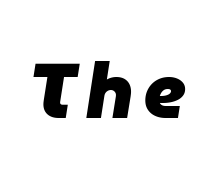
Q: Is the text bold? A: Yes.
Q: Is the text italic (slanted)? A: Yes, it leans right by about 9 degrees.
Q: Is the text underlined? A: No.
Q: Width (condensed, normal, or wide)? A: Normal.
Q: Stroke contrast? A: Low.
Q: x-height? A: Medium.
Q: Monospaced? A: No.
